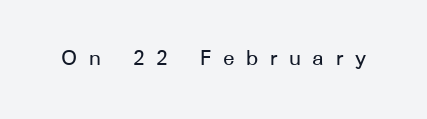
Q: Is the text italic (slanted)? A: No, it is upright.
Q: Is the text underlined? A: No.
Q: Is the spacing between letters normal or unusually wide? A: Unusually wide.
